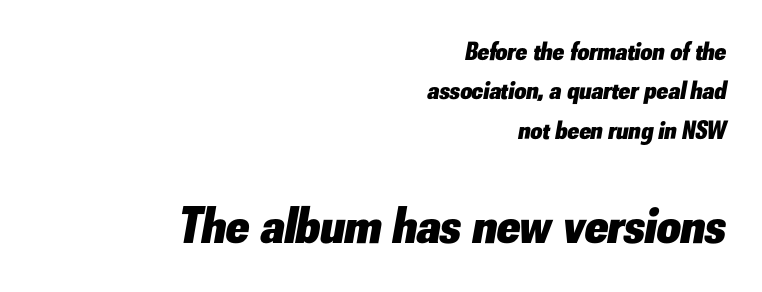
The foot of each line stays bare and open. The emphasis by scale lands on block number two, below. The letters advance in unequal steps, a hallmark of proportional type. Is the letter spacing exaggerated? No — it looks like the ordinary default.
